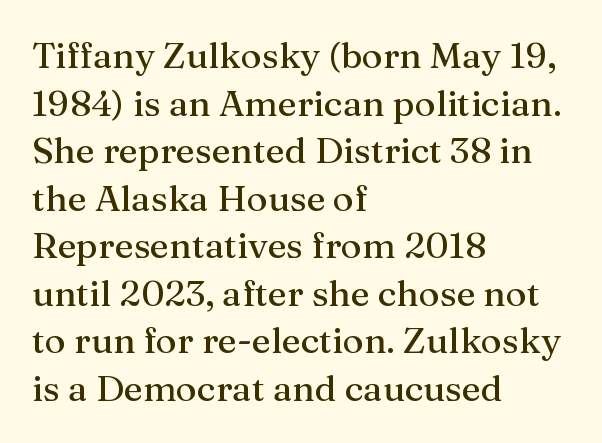
{"serif": "yes", "italic": "no", "width": "normal", "stroke_contrast": "medium", "x_height": "medium", "monospaced": "no", "underline": "no", "align": "left", "line_spacing": "normal", "line_spacing_ratio": 1.32, "letter_spacing": "normal", "letter_spacing_em": 0.0, "glyph_px": 36}
